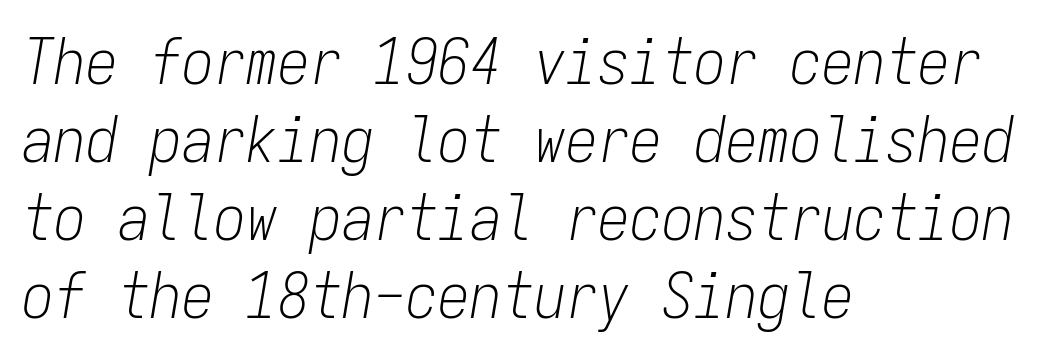
{"italic": "yes", "lean": "right", "slant_degrees": 9, "bold": "no", "weight": "light", "width": "condensed", "stroke_contrast": "low", "x_height": "medium", "monospaced": "yes", "underline": "no", "align": "left", "line_spacing_ratio": 1.22, "letter_spacing": "normal", "letter_spacing_em": 0.0, "glyph_px": 64}
